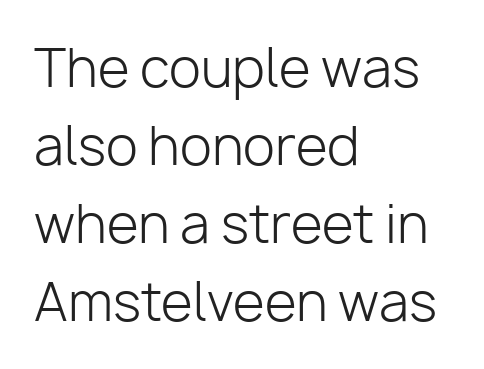
Q: Is the text bold? A: No.
Q: Is the text italic (slanted)? A: No, it is upright.
Q: Is the typeface a serif or a sans-serif typeface? A: Sans-serif.
Q: Is the text underlined? A: No.
Q: How is the paragraph aligned? A: Left-aligned.
Q: Is the spacing between letters normal or unusually wide? A: Normal.
Q: Is the spacing between lines tight, normal or loose? A: Normal.
Q: Width (condensed, normal, or wide)? A: Normal.
Q: Stroke contrast? A: Low.
Q: x-height? A: Medium.
Q: Monospaced? A: No.
